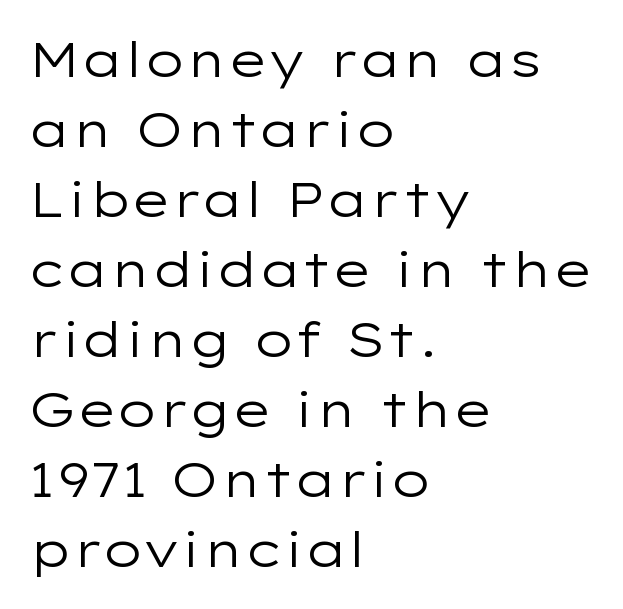
{"serif": "no", "italic": "no", "bold": "no", "weight": "regular", "width": "wide", "stroke_contrast": "low", "x_height": "medium", "monospaced": "no", "underline": "no", "align": "left", "line_spacing": "normal", "line_spacing_ratio": 1.43, "letter_spacing": "normal", "letter_spacing_em": 0.0, "glyph_px": 49}
